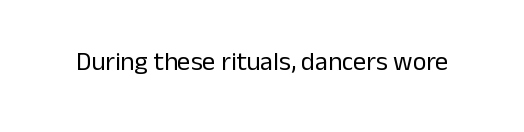
Q: Is the text bold? A: No.
Q: Is the text italic (slanted)? A: No, it is upright.
Q: Is the text underlined? A: No.
Q: Is the spacing between letters normal or unusually wide? A: Normal.
